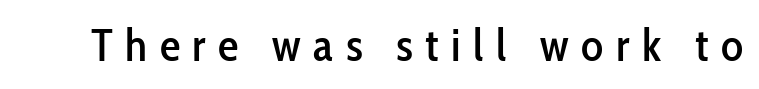
The image shows 46 px condensed sans-serif type, upright; set unusually wide letter spacing (+0.27 em), not underlined; low stroke contrast and a medium x-height.
